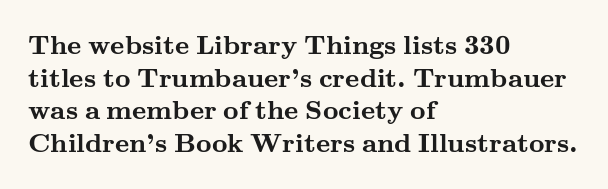
{"italic": "no", "bold": "yes", "underline": "no", "align": "left", "line_spacing_ratio": 1.21, "letter_spacing": "normal", "letter_spacing_em": 0.0, "glyph_px": 27}
